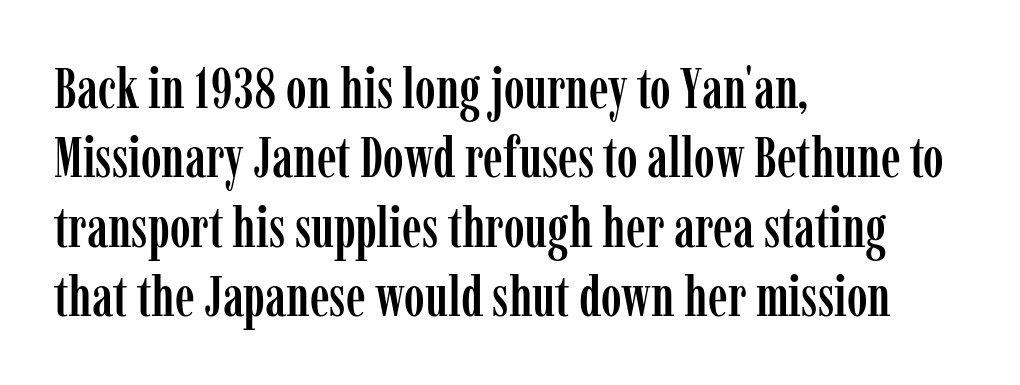
Q: Is the text italic (slanted)? A: No, it is upright.
Q: Is the typeface a serif or a sans-serif typeface? A: Serif.
Q: Is the text underlined? A: No.
Q: How is the paragraph aligned? A: Left-aligned.
Q: Is the spacing between letters normal or unusually wide? A: Normal.
Q: Width (condensed, normal, or wide)? A: Condensed.
Q: Stroke contrast? A: Low.
Q: x-height? A: Medium.
Q: Monospaced? A: No.
